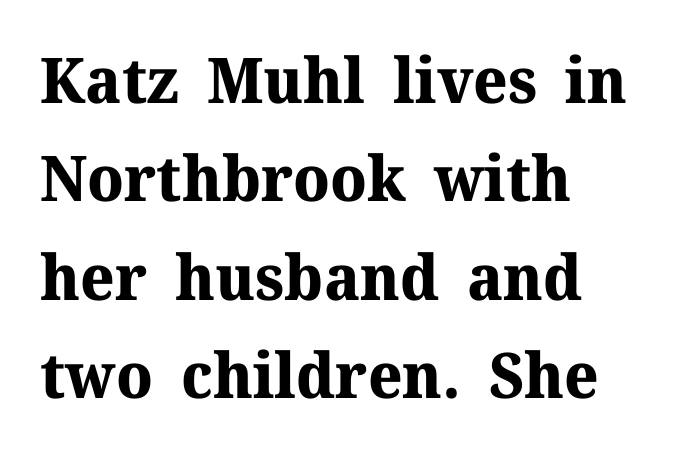
{"serif": "yes", "italic": "no", "bold": "yes", "weight": "bold", "width": "normal", "stroke_contrast": "medium", "x_height": "medium", "monospaced": "no", "underline": "no", "align": "left", "line_spacing": "normal", "line_spacing_ratio": 1.56, "letter_spacing": "normal", "letter_spacing_em": 0.0, "glyph_px": 63}
